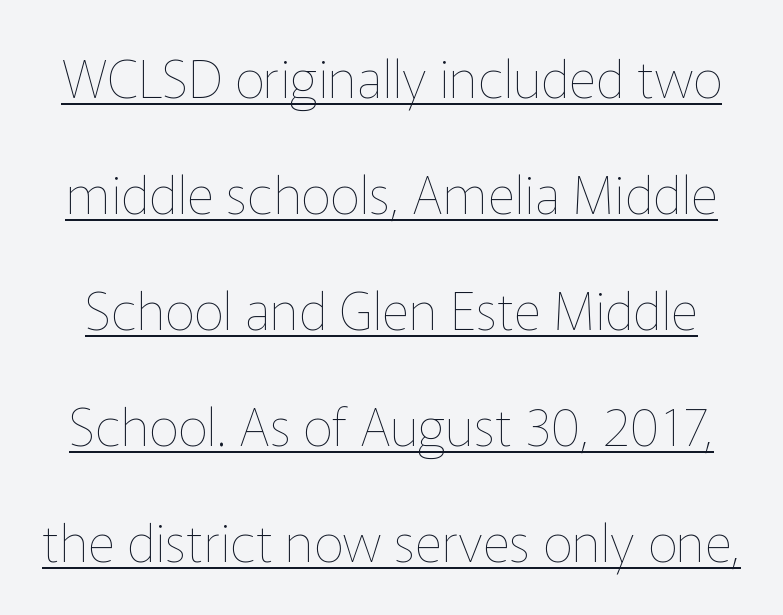
{"italic": "no", "bold": "no", "weight": "thin", "width": "normal", "stroke_contrast": "low", "x_height": "medium", "monospaced": "no", "underline": "yes", "line_spacing": "loose", "line_spacing_ratio": 2.19, "letter_spacing": "normal", "letter_spacing_em": 0.0, "glyph_px": 53}
